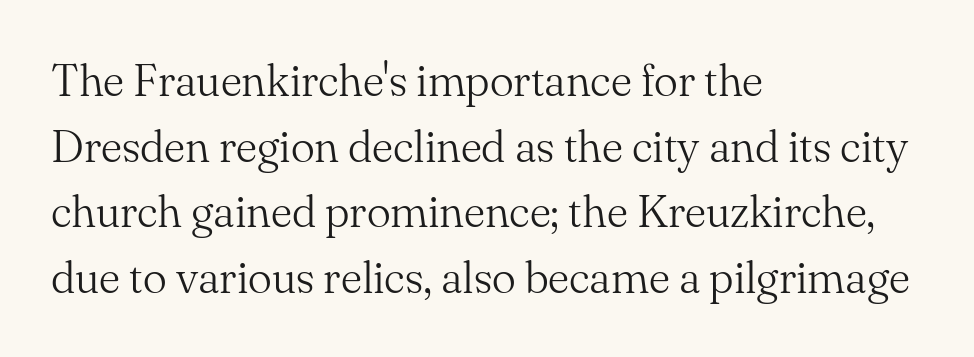
Leading: standard. Just letters on the line, the space beneath them empty. The passage shown has conventional tracking throughout. When letters stand straight like this, we call the style roman or upright. Heft: none added — not bold.
